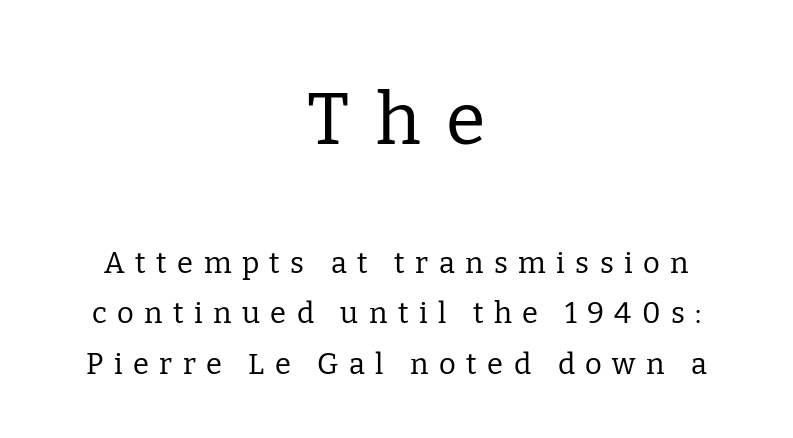
{"serif": "yes", "italic": "no", "bold": "no", "weight": "regular", "width": "normal", "stroke_contrast": "low", "x_height": "medium", "monospaced": "no", "underline": "no", "align": "center", "line_spacing_ratio": 1.74, "letter_spacing": "wide", "letter_spacing_em": 0.36, "larger_block": "first", "size_ratio": 2.48, "glyph_px": 72}
